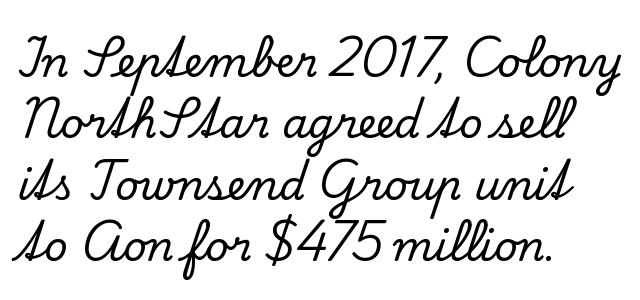
{"serif": "yes", "width": "normal", "stroke_contrast": "low", "x_height": "small", "monospaced": "no", "underline": "no", "align": "left", "line_spacing": "normal", "line_spacing_ratio": 1.5, "letter_spacing": "normal", "letter_spacing_em": 0.0, "glyph_px": 41}
